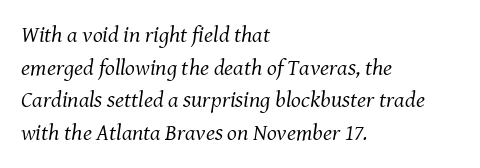
{"italic": "yes", "lean": "right", "slant_degrees": 8, "bold": "no", "underline": "no", "align": "left", "line_spacing": "normal", "line_spacing_ratio": 1.42, "letter_spacing": "normal", "letter_spacing_em": 0.0, "glyph_px": 23}
